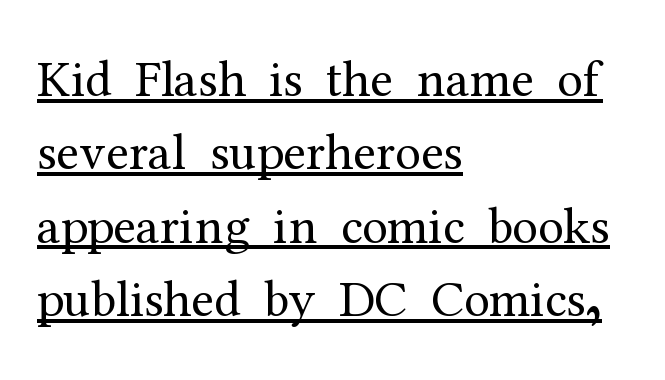
The image shows 52 px regular-weight serif type, upright; set left-aligned, normal line spacing (1.41x), normal letter spacing, underlined; medium stroke contrast and a medium x-height.
